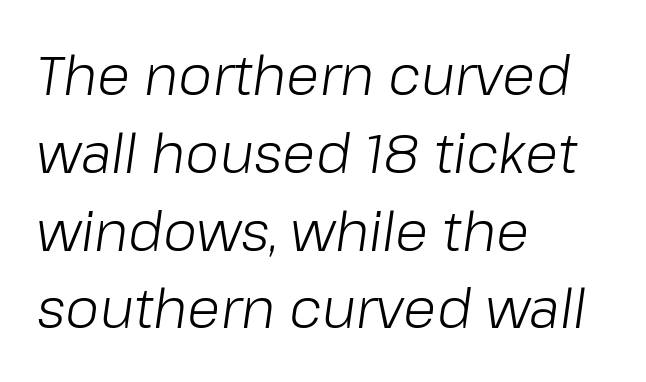
Q: Is the text bold? A: No.
Q: Is the text italic (slanted)? A: Yes, it leans right by about 8 degrees.
Q: Is the text underlined? A: No.
Q: How is the paragraph aligned? A: Left-aligned.
Q: Is the spacing between letters normal or unusually wide? A: Normal.
Q: Is the spacing between lines tight, normal or loose? A: Normal.
Q: Width (condensed, normal, or wide)? A: Normal.
Q: Stroke contrast? A: Low.
Q: x-height? A: Medium.
Q: Monospaced? A: No.
